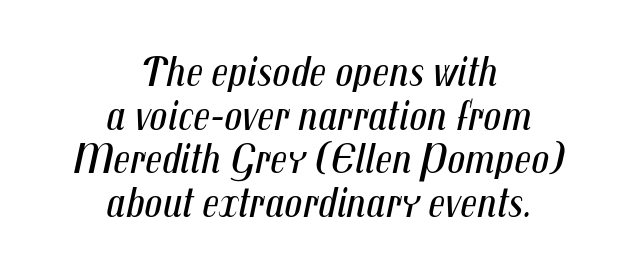
{"italic": "yes", "lean": "right", "slant_degrees": 12, "bold": "no", "weight": "regular", "width": "condensed", "stroke_contrast": "medium", "x_height": "medium", "monospaced": "no", "underline": "no", "align": "center", "line_spacing": "tight", "line_spacing_ratio": 0.99, "letter_spacing": "normal", "letter_spacing_em": 0.0, "glyph_px": 44}
